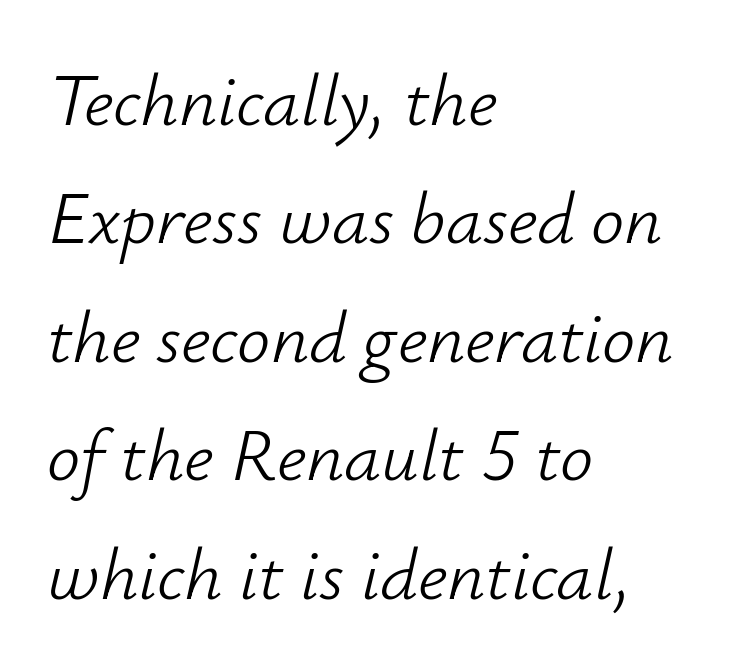
Words float on clear page, feet unadorned. The vertical gap from one line to the next is medium. Proportional: the letters do not fall into vertical columns. These lines stack with their left ends in a neat column.
